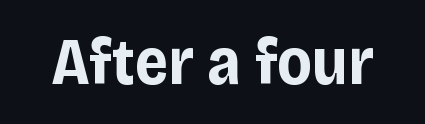
Q: Is the text bold? A: Yes.
Q: Is the text italic (slanted)? A: No, it is upright.
Q: Is the typeface a serif or a sans-serif typeface? A: Sans-serif.
Q: Is the text underlined? A: No.
Q: Is the spacing between letters normal or unusually wide? A: Normal.
Q: Width (condensed, normal, or wide)? A: Normal.
Q: Stroke contrast? A: Low.
Q: x-height? A: Large.
Q: Monospaced? A: No.
